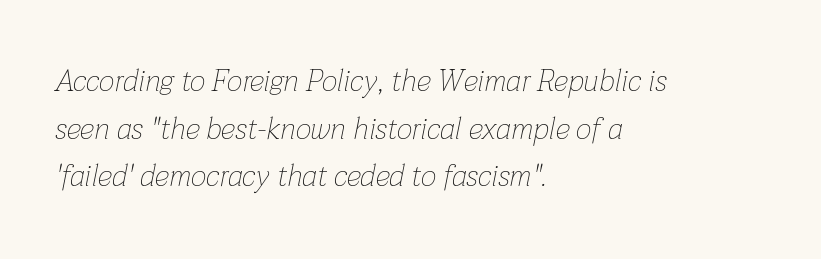
{"italic": "yes", "lean": "right", "slant_degrees": 12, "bold": "no", "weight": "thin", "width": "normal", "stroke_contrast": "low", "x_height": "medium", "monospaced": "no", "underline": "no", "align": "left", "line_spacing": "normal", "line_spacing_ratio": 1.59, "letter_spacing": "normal", "letter_spacing_em": 0.0, "glyph_px": 30}
